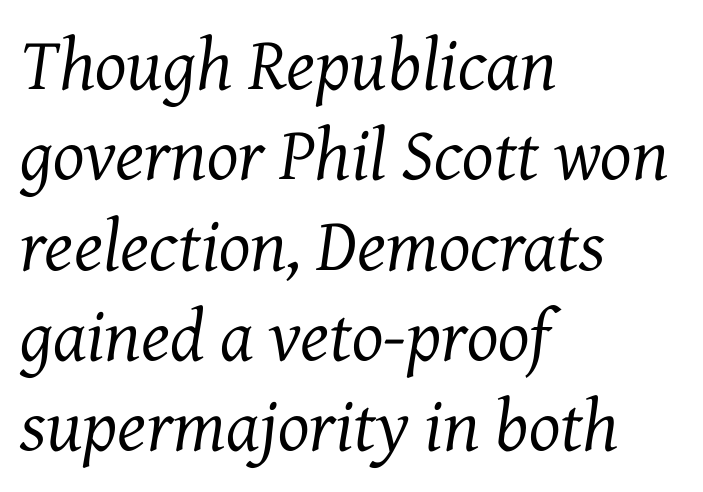
{"serif": "yes", "italic": "yes", "lean": "right", "slant_degrees": 7, "bold": "no", "weight": "regular", "width": "normal", "stroke_contrast": "medium", "x_height": "medium", "monospaced": "no", "underline": "no", "align": "left", "line_spacing_ratio": 1.22, "letter_spacing": "normal", "letter_spacing_em": 0.0, "glyph_px": 74}
